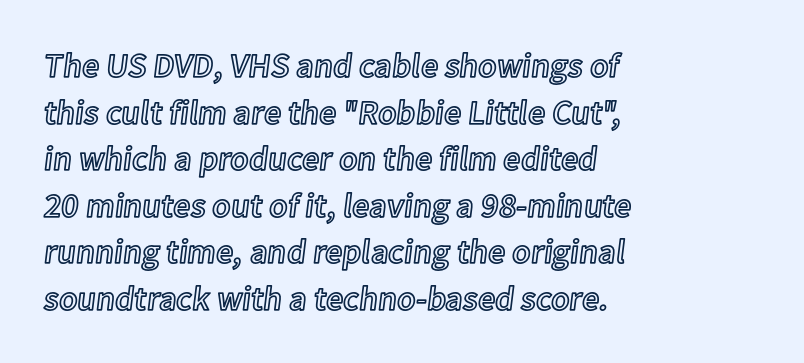
Left-aligned paragraph, ragged on the right. A typesetter would call this leading conventional body-copy spacing. Proportional: the letters do not fall into vertical columns. The horizontal fit of the characters is conventional and even. Glance below the letters and you will spot only blank space.
